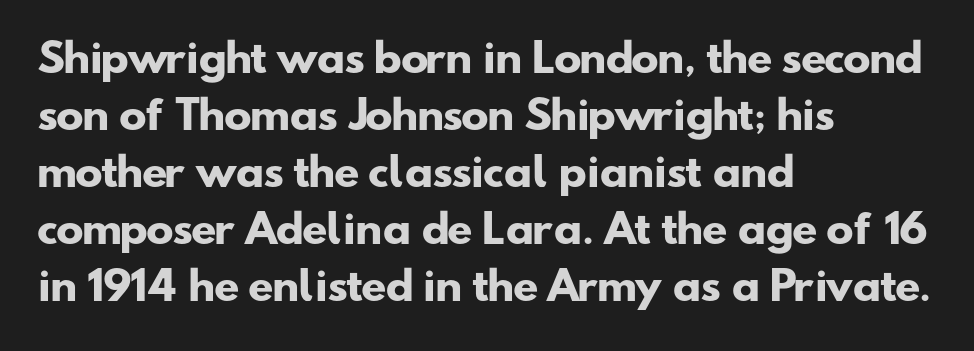
Q: Is the text bold? A: Yes.
Q: Is the typeface a serif or a sans-serif typeface? A: Sans-serif.
Q: Is the text underlined? A: No.
Q: How is the paragraph aligned? A: Left-aligned.
Q: Is the spacing between letters normal or unusually wide? A: Normal.
Q: Is the spacing between lines tight, normal or loose? A: Normal.
Q: Width (condensed, normal, or wide)? A: Wide.
Q: Stroke contrast? A: Low.
Q: x-height? A: Small.
Q: Monospaced? A: No.
